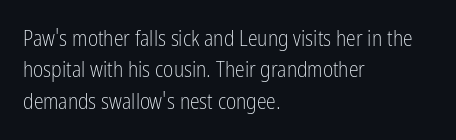
The image shows 22 px text type, upright; set left-aligned, normal line spacing (1.43x), normal letter spacing, not underlined.
